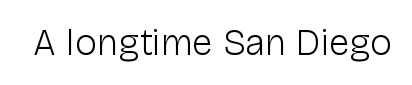
Unmarked baselines from the first word to the last. This is not heavy type; no bold has been used. The font's upright variant was chosen for this text. There is no visible air inserted between adjacent glyphs. These lines are rendered in a variable-pitch font. The characters display no serif detailing; their extremities are plain.
